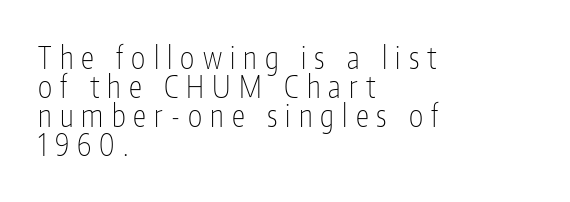
The image shows 30 px thin, condensed sans-serif type, upright; set left-aligned, tight line spacing (0.97x), unusually wide letter spacing (+0.27 em), not underlined; low stroke contrast and a medium x-height.
